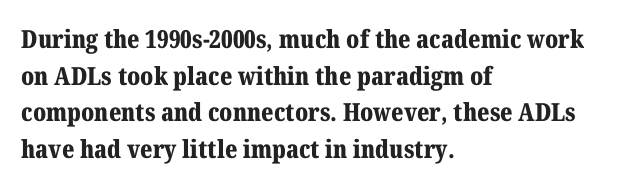
{"italic": "no", "bold": "yes", "underline": "no", "align": "left", "line_spacing": "normal", "line_spacing_ratio": 1.47, "letter_spacing": "normal", "letter_spacing_em": 0.0, "glyph_px": 25}
